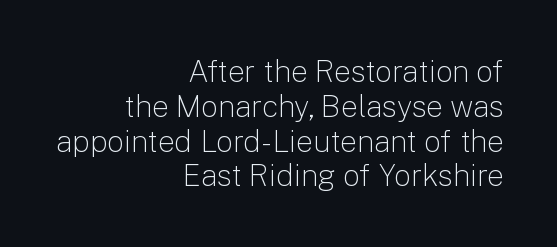
Tall strokes in this sample are plumb rather than angled. The letters advance in unequal steps, a hallmark of proportional type. A light-to-regular cut is what we see here. Serifs: no, the terminals of the letterforms are clean.
